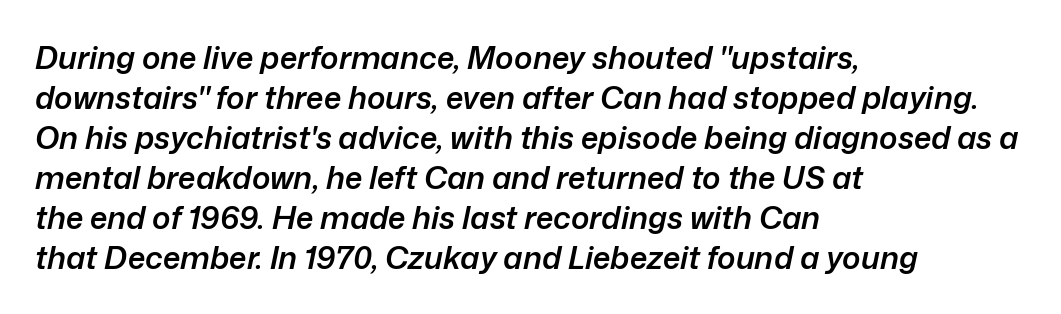
The type is set solid horizontally, with unmodified tracking. The face used here is a semibold: visibly heavier than regular, lighter than bold. Beneath every word, the page is bare. Notice how the passage keeps a crisp vertical edge on the left only. The typography opts for an oblique posture over an upright one.
